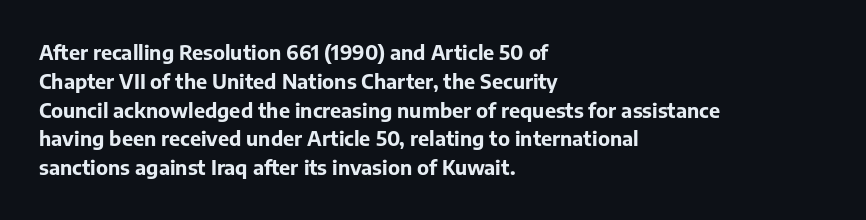
{"italic": "no", "bold": "yes", "underline": "no", "align": "left", "line_spacing": "normal", "line_spacing_ratio": 1.44, "letter_spacing": "normal", "letter_spacing_em": 0.0, "glyph_px": 20}
